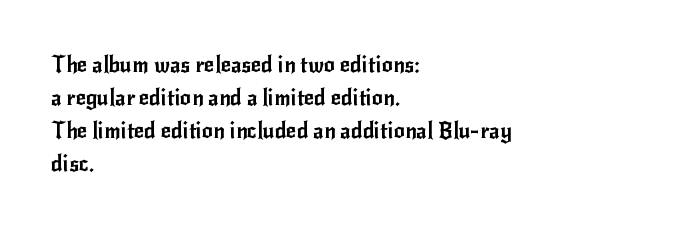
Q: Is the text italic (slanted)? A: No, it is upright.
Q: Is the text underlined? A: No.
Q: How is the paragraph aligned? A: Left-aligned.
Q: Is the spacing between letters normal or unusually wide? A: Normal.
Q: Is the spacing between lines tight, normal or loose? A: Normal.
